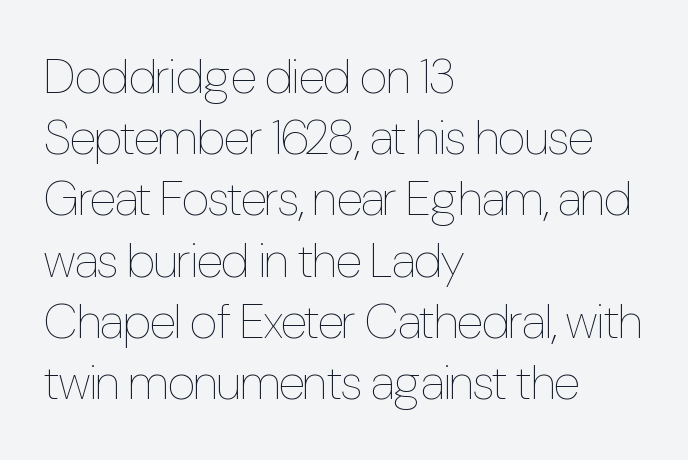
The image shows 49 px thin, condensed type, upright; set left-aligned, normal line spacing (1.25x), normal letter spacing, not underlined; low stroke contrast and a medium x-height.
